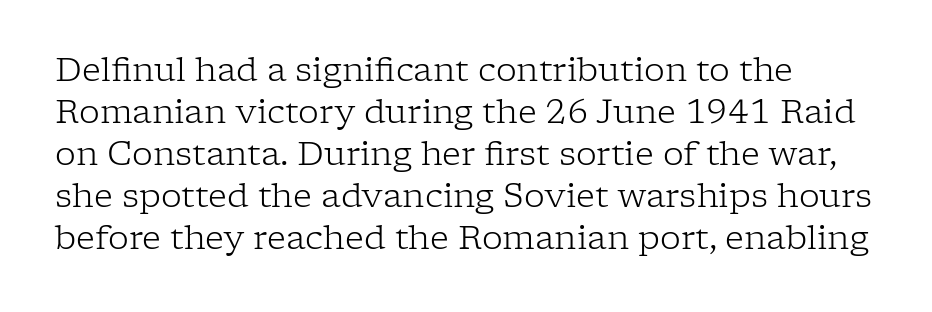
Each line starts at the same left margin while the right side varies. Regular leading. The letters carry serifs — small finishing strokes at the ends of their stems. No extra tracking has been applied to these lines.
